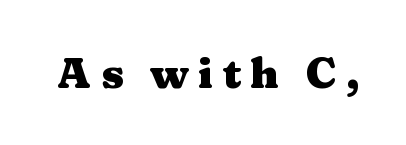
{"serif": "yes", "italic": "no", "bold": "yes", "weight": "heavy", "width": "wide", "stroke_contrast": "medium", "x_height": "medium", "monospaced": "no", "underline": "no", "letter_spacing": "wide", "letter_spacing_em": 0.22, "glyph_px": 42}
